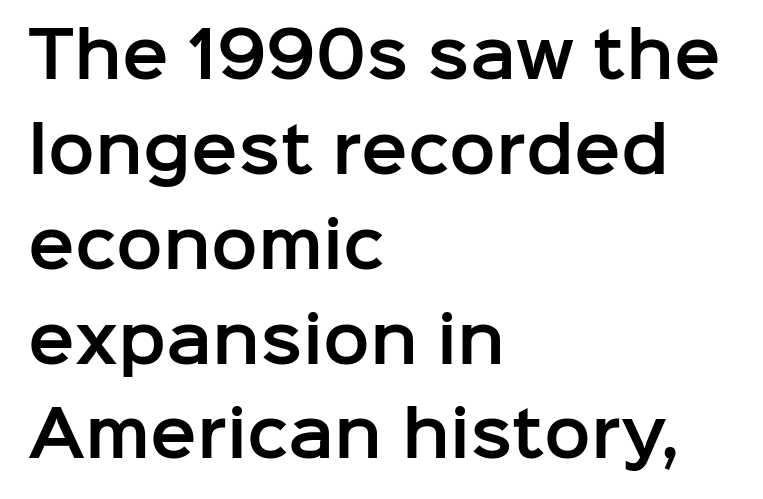
{"serif": "no", "italic": "no", "width": "normal", "stroke_contrast": "low", "x_height": "medium", "monospaced": "no", "underline": "no", "align": "left", "line_spacing": "normal", "line_spacing_ratio": 1.53, "letter_spacing": "normal", "letter_spacing_em": 0.0, "glyph_px": 62}
